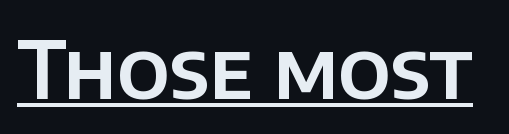
Spacing verdict: proportional, widths tailored to each character. The lettering holds an erect, upright posture throughout. The passage shown has conventional tracking throughout. This is sans-serif lettering, the kind often seen on screens and signage.
